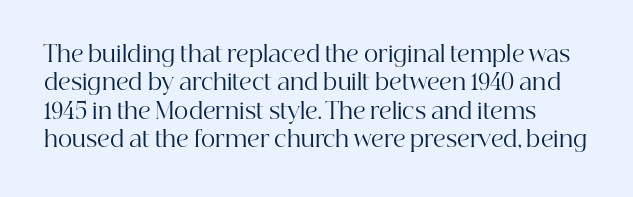
{"italic": "no", "bold": "no", "underline": "no", "line_spacing": "normal", "line_spacing_ratio": 1.29, "letter_spacing": "normal", "letter_spacing_em": 0.0, "glyph_px": 22}
